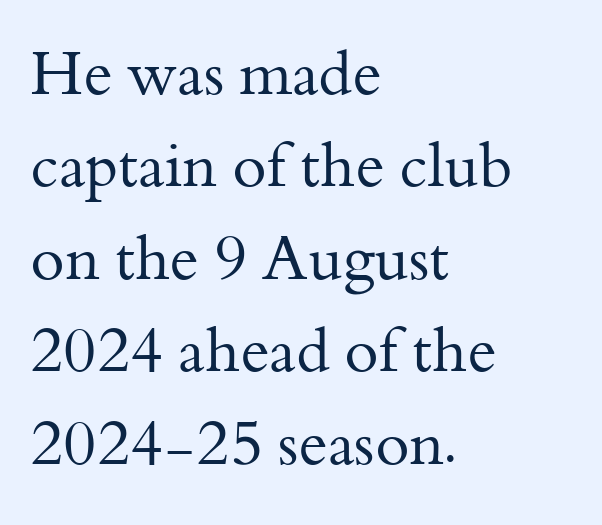
Q: Is the text bold? A: No.
Q: Is the text italic (slanted)? A: No, it is upright.
Q: Is the typeface a serif or a sans-serif typeface? A: Serif.
Q: Is the text underlined? A: No.
Q: How is the paragraph aligned? A: Left-aligned.
Q: Is the spacing between letters normal or unusually wide? A: Normal.
Q: Is the spacing between lines tight, normal or loose? A: Normal.
Q: Width (condensed, normal, or wide)? A: Normal.
Q: Stroke contrast? A: Medium.
Q: x-height? A: Small.
Q: Monospaced? A: No.
